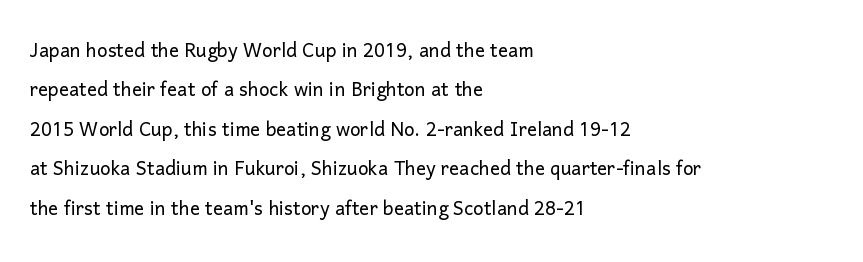
This block has exactly the height ordinary leading produces. Heft: none added — not bold. The face used here is rendered with its standard letterfit. Horizontally, the lines are justified to the leading edge only.
